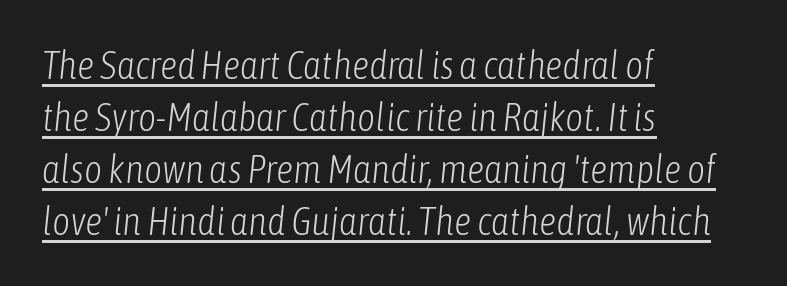
{"italic": "yes", "lean": "right", "slant_degrees": 6, "bold": "no", "weight": "light", "width": "condensed", "stroke_contrast": "low", "x_height": "medium", "monospaced": "no", "underline": "yes", "align": "left", "line_spacing": "normal", "line_spacing_ratio": 1.33, "letter_spacing": "normal", "letter_spacing_em": 0.0, "glyph_px": 39}
